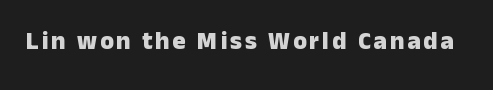
{"italic": "no", "bold": "yes", "underline": "no", "glyph_px": 25}
